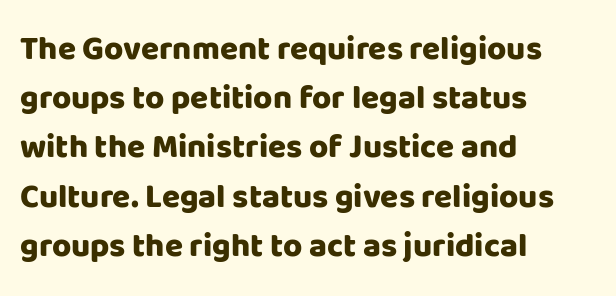
{"serif": "no", "italic": "no", "bold": "yes", "weight": "heavy", "width": "normal", "stroke_contrast": "low", "x_height": "large", "monospaced": "no", "underline": "no", "align": "left", "line_spacing": "normal", "line_spacing_ratio": 1.49, "letter_spacing": "normal", "letter_spacing_em": 0.0, "glyph_px": 33}
